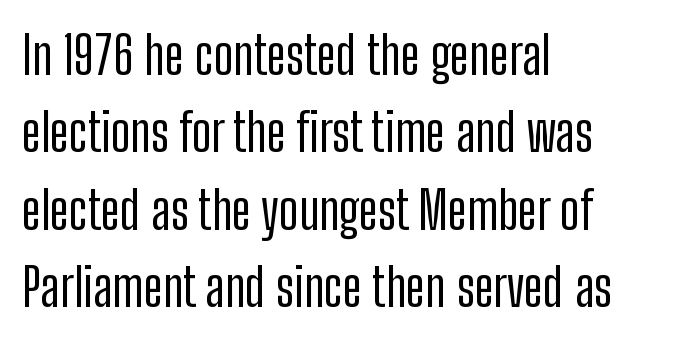
{"serif": "no", "italic": "no", "width": "condensed", "stroke_contrast": "low", "x_height": "medium", "monospaced": "no", "underline": "no", "align": "left", "line_spacing": "normal", "line_spacing_ratio": 1.46, "letter_spacing": "normal", "letter_spacing_em": 0.0, "glyph_px": 53}
